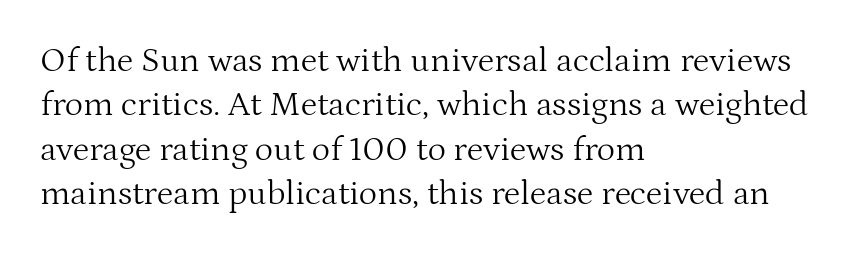
Q: Is the text bold? A: No.
Q: Is the text italic (slanted)? A: No, it is upright.
Q: Is the typeface a serif or a sans-serif typeface? A: Serif.
Q: Is the text underlined? A: No.
Q: How is the paragraph aligned? A: Left-aligned.
Q: Is the spacing between letters normal or unusually wide? A: Normal.
Q: Is the spacing between lines tight, normal or loose? A: Normal.
Q: Width (condensed, normal, or wide)? A: Normal.
Q: Stroke contrast? A: Medium.
Q: x-height? A: Medium.
Q: Monospaced? A: No.
